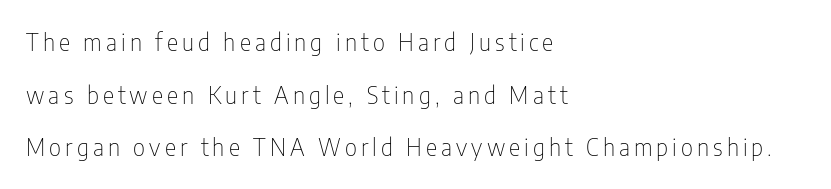
{"italic": "no", "bold": "no", "underline": "no", "align": "left", "line_spacing": "loose", "line_spacing_ratio": 2.19, "glyph_px": 24}
